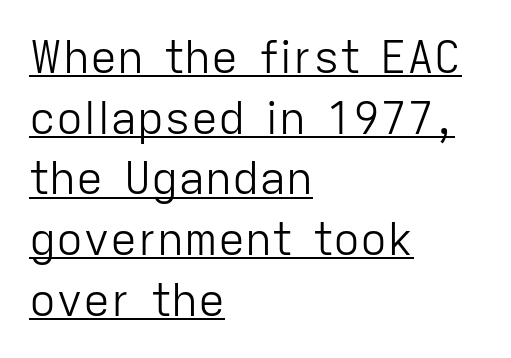
The image shows 45 px light sans-serif type, upright; set left-aligned, normal line spacing (1.35x), normal letter spacing, underlined; low stroke contrast and a medium x-height.
